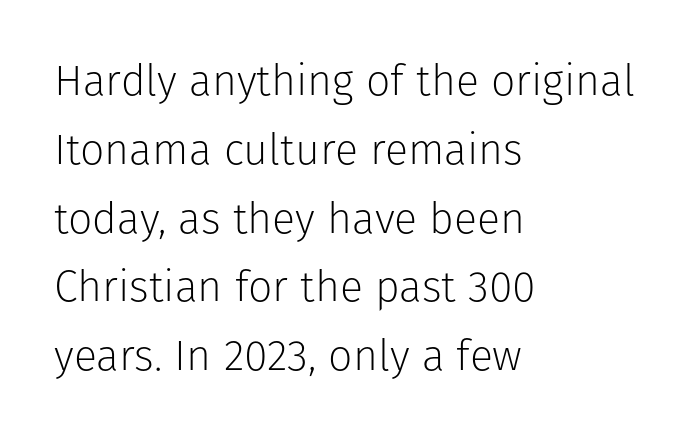
The letters stand upright; this is a roman face. The strokes carry an ordinary text weight at most. Each row of text sits above clean, open space. The passage shown is typed in a proportional face where columns would drift.
